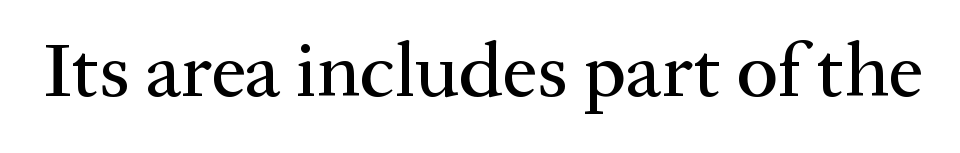
{"serif": "yes", "italic": "no", "width": "normal", "stroke_contrast": "medium", "x_height": "medium", "monospaced": "no", "underline": "no", "letter_spacing": "normal", "letter_spacing_em": 0.0, "glyph_px": 78}
